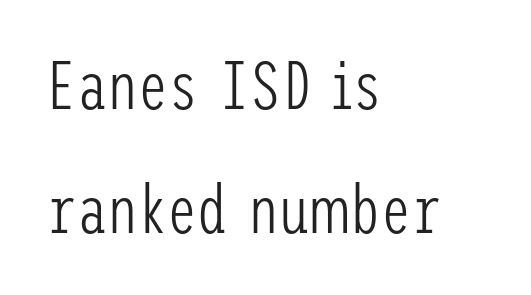
The image shows 68 px light, condensed sans-serif type, upright; set left-aligned, line spacing 1.83x, normal letter spacing, not underlined; low stroke contrast and a medium x-height.
